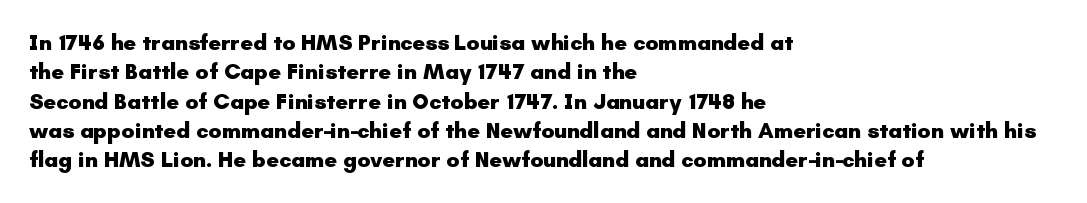
Q: Is the text bold? A: Yes.
Q: Is the text italic (slanted)? A: No, it is upright.
Q: Is the text underlined? A: No.
Q: How is the paragraph aligned? A: Left-aligned.
Q: Is the spacing between letters normal or unusually wide? A: Normal.
Q: Is the spacing between lines tight, normal or loose? A: Normal.
